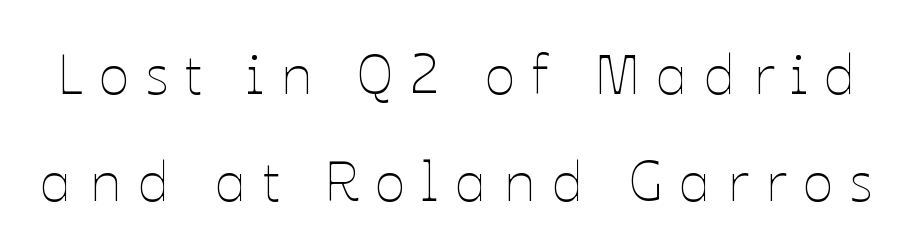
The image shows 57 px thin type, upright; set line spacing 1.87x, unusually wide letter spacing (+0.29 em), not underlined; low stroke contrast and a medium x-height.
